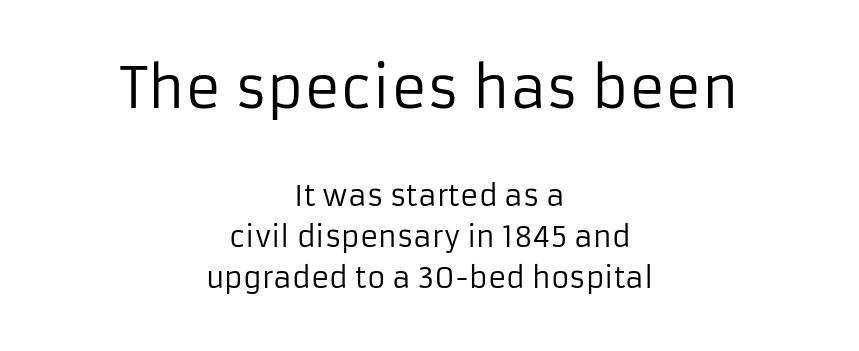
Q: Is the text bold? A: No.
Q: Is the text italic (slanted)? A: No, it is upright.
Q: Is the typeface a serif or a sans-serif typeface? A: Sans-serif.
Q: Is the text underlined? A: No.
Q: How is the paragraph aligned? A: Centered.
Q: Is the spacing between letters normal or unusually wide? A: Normal.
Q: Is the spacing between lines tight, normal or loose? A: Normal.
Q: Which block of text is set in a larger size, the first (top) or the second (bottom)? A: The first (top) one.
Q: Width (condensed, normal, or wide)? A: Normal.
Q: Stroke contrast? A: Low.
Q: x-height? A: Medium.
Q: Monospaced? A: No.
